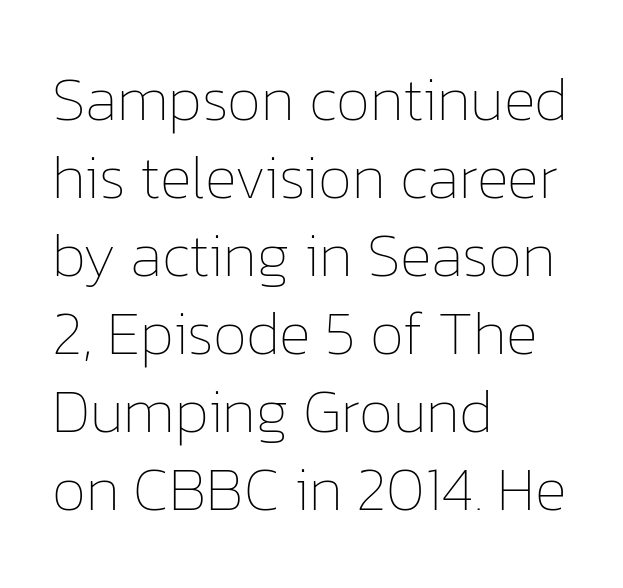
{"italic": "no", "bold": "no", "weight": "thin", "width": "normal", "stroke_contrast": "low", "x_height": "medium", "monospaced": "no", "underline": "no", "align": "left", "line_spacing": "normal", "line_spacing_ratio": 1.28, "letter_spacing": "normal", "letter_spacing_em": 0.0, "glyph_px": 61}
